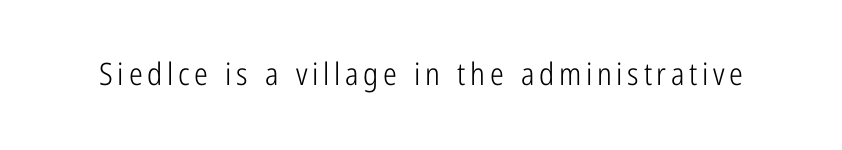
The image shows 31 px light, condensed sans-serif type, upright; set not underlined; low stroke contrast and a medium x-height.
